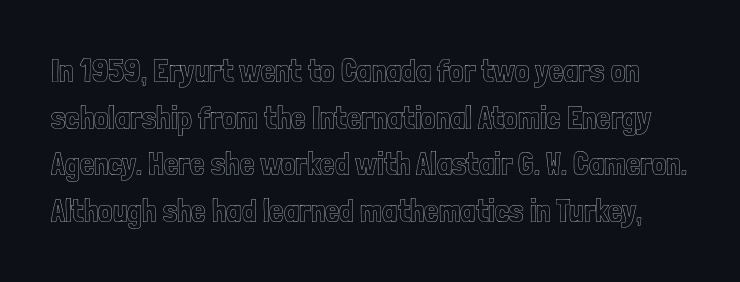
Q: Is the text italic (slanted)? A: No, it is upright.
Q: Is the text underlined? A: No.
Q: Is the spacing between letters normal or unusually wide? A: Normal.
Q: Is the spacing between lines tight, normal or loose? A: Normal.
Q: Width (condensed, normal, or wide)? A: Condensed.
Q: x-height? A: Medium.
Q: Monospaced? A: No.
